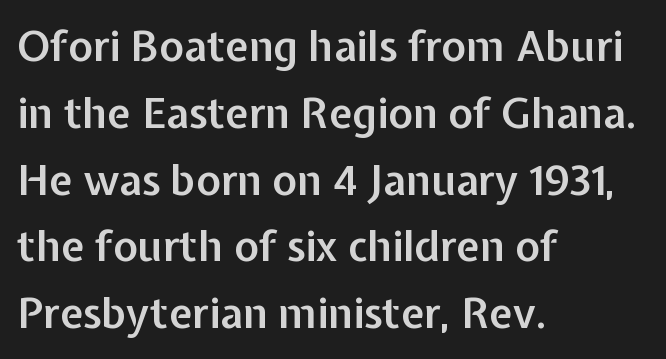
The line texture is even and compact thanks to regular tracking. Varying glyph widths throughout — classic text-font behaviour. What's the leading like? Ordinary, nothing unusual. If you drew a ruler down the left edge, every line would touch it. Descender tails drop into unmarked territory.
